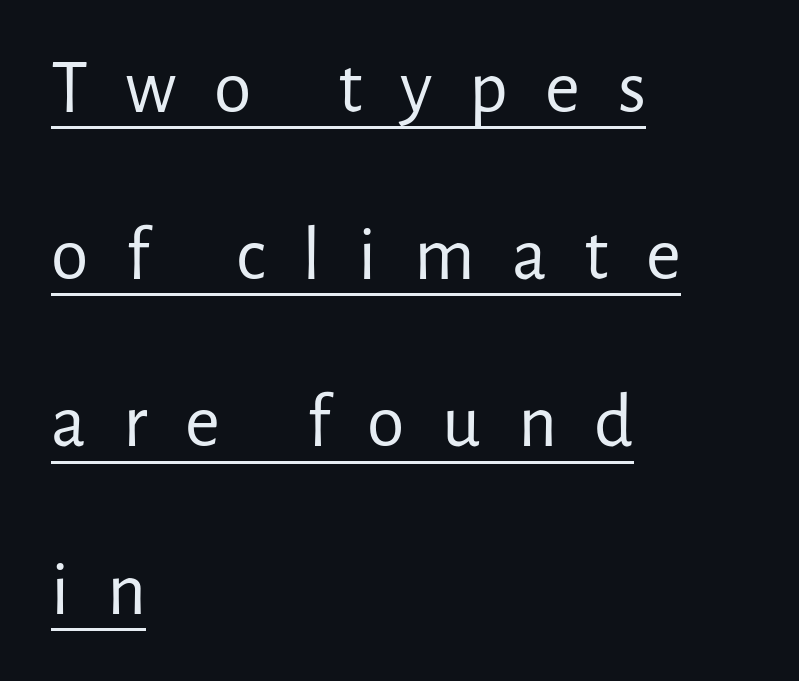
Posture: vertical. Stem width sits at or under what a default text font uses. Someone cranked the tracking dial way up on this one. The passage is arranged the way most books set body copy — flush left.
